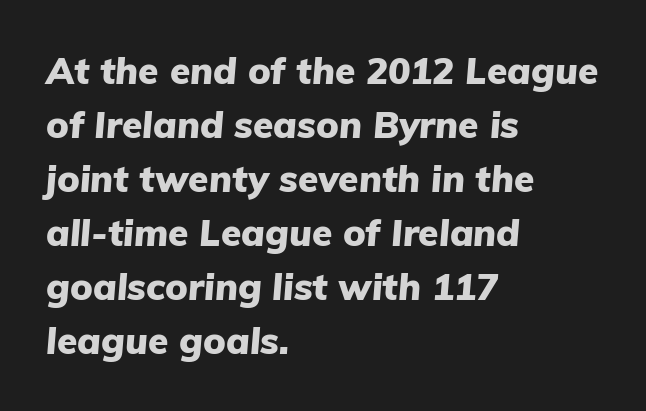
Posture: slanted. The lines sit at an ordinary, default distance from one another. Visually the block forms a straight wall on the left and a jagged coastline on the right. The face used here is rendered with its standard letterfit.
